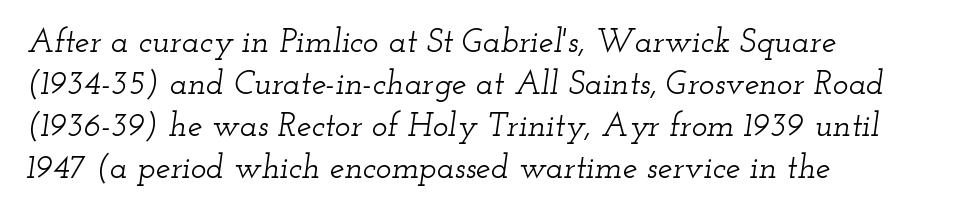
{"serif": "yes", "italic": "yes", "lean": "right", "slant_degrees": 12, "width": "wide", "stroke_contrast": "low", "x_height": "small", "monospaced": "no", "underline": "no", "align": "left", "line_spacing": "normal", "line_spacing_ratio": 1.27, "letter_spacing": "normal", "letter_spacing_em": 0.0, "glyph_px": 33}
